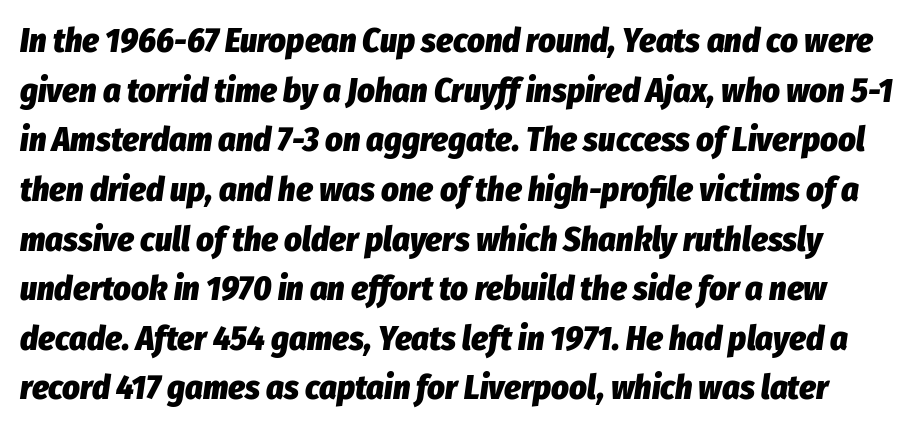
{"italic": "yes", "lean": "right", "slant_degrees": 8, "bold": "yes", "weight": "heavy", "width": "condensed", "stroke_contrast": "low", "x_height": "medium", "monospaced": "no", "underline": "no", "line_spacing": "normal", "line_spacing_ratio": 1.46, "letter_spacing": "normal", "letter_spacing_em": 0.0, "glyph_px": 34}
